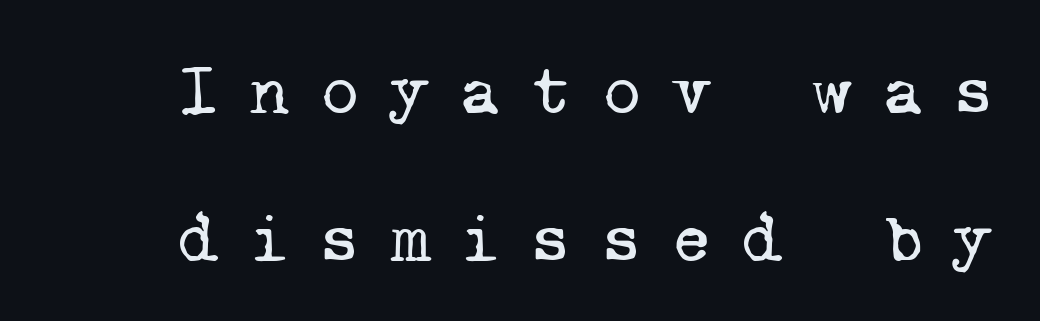
{"serif": "yes", "bold": "no", "weight": "regular", "width": "normal", "stroke_contrast": "low", "x_height": "medium", "monospaced": "yes", "underline": "no", "line_spacing": "loose", "line_spacing_ratio": 2.11, "letter_spacing": "wide", "letter_spacing_em": 0.42, "glyph_px": 70}
